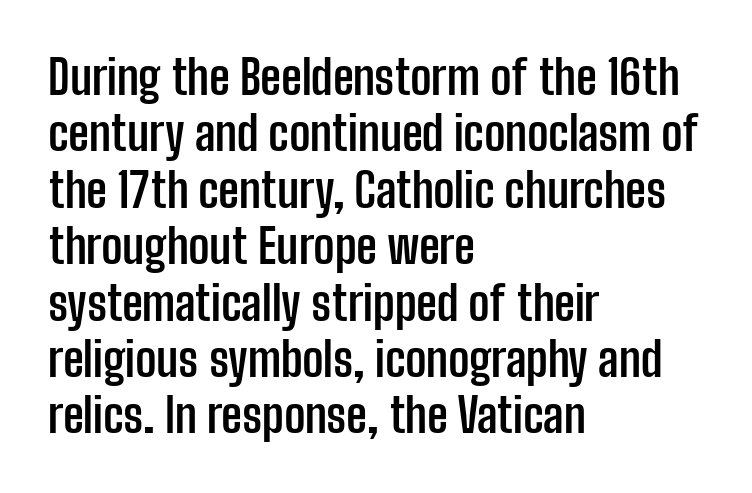
Spacing verdict: proportional, widths tailored to each character. Each glyph is drawn with heavy, bold strokes. The axis of the letterforms is exactly vertical. Each word holds together tightly as a unit, with standard inter-letter gaps. The ragged edge is on the right, which tells us the setting is flush left. Clear beneath every line of the passage.
